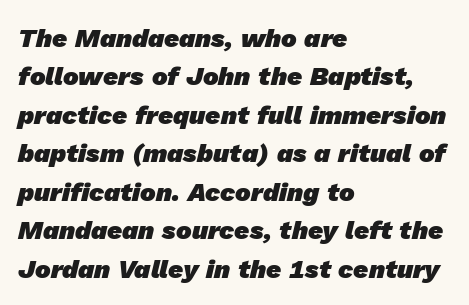
The image shows 26 px bold type; set left-aligned, normal line spacing (1.48x), normal letter spacing, not underlined.
